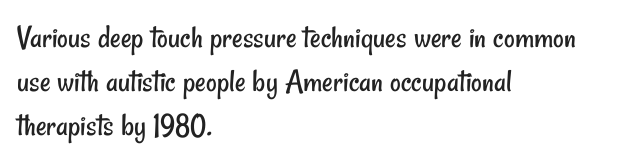
The typesetter chose a ragged-right arrangement here. Weight class: somewhere from thin through regular. Proportional: the letters do not fall into vertical columns. The space between consecutive lines is moderate. The line texture is even and compact thanks to regular tracking.
